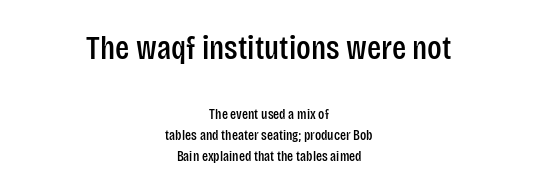
Does the leading feel generous? No, just average. The letters carry no serifs — their stems end cleanly without finishing strokes. Looks like regular typesetting: each glyph gets only the width it needs. Honestly, there is no underline to notice here at all. The first block has been scaled up relative to the second.
